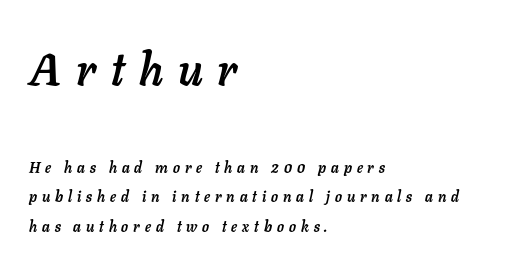
{"italic": "yes", "lean": "right", "slant_degrees": 11, "bold": "yes", "weight": "semibold", "width": "normal", "stroke_contrast": "low", "x_height": "medium", "monospaced": "no", "underline": "no", "align": "left", "line_spacing": "loose", "line_spacing_ratio": 1.97, "letter_spacing": "wide", "letter_spacing_em": 0.33, "larger_block": "first", "size_ratio": 3.0, "glyph_px": 45}
